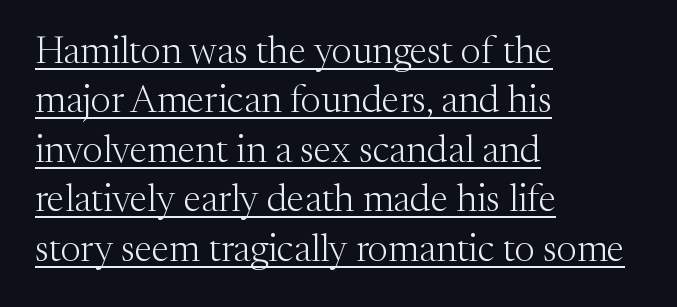
Q: Is the text bold? A: No.
Q: Is the text italic (slanted)? A: No, it is upright.
Q: Is the typeface a serif or a sans-serif typeface? A: Serif.
Q: Is the text underlined? A: Yes.
Q: How is the paragraph aligned? A: Left-aligned.
Q: Is the spacing between letters normal or unusually wide? A: Normal.
Q: Is the spacing between lines tight, normal or loose? A: Normal.
Q: Width (condensed, normal, or wide)? A: Normal.
Q: Stroke contrast? A: Medium.
Q: x-height? A: Medium.
Q: Monospaced? A: No.
